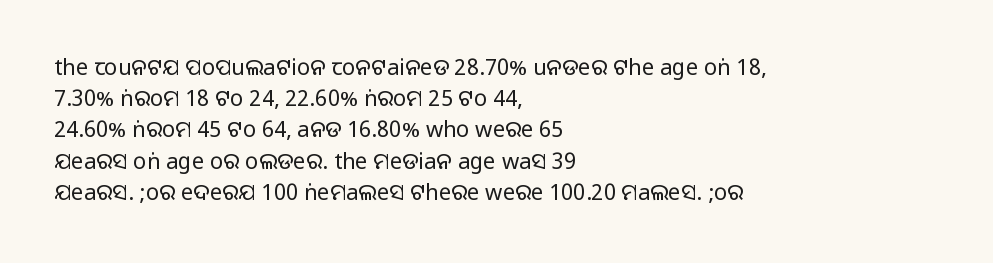
Q: Is the text italic (slanted)? A: No, it is upright.
Q: Is the text underlined? A: No.
Q: How is the paragraph aligned? A: Left-aligned.
Q: Is the spacing between letters normal or unusually wide? A: Normal.
Q: Is the spacing between lines tight, normal or loose? A: Normal.
